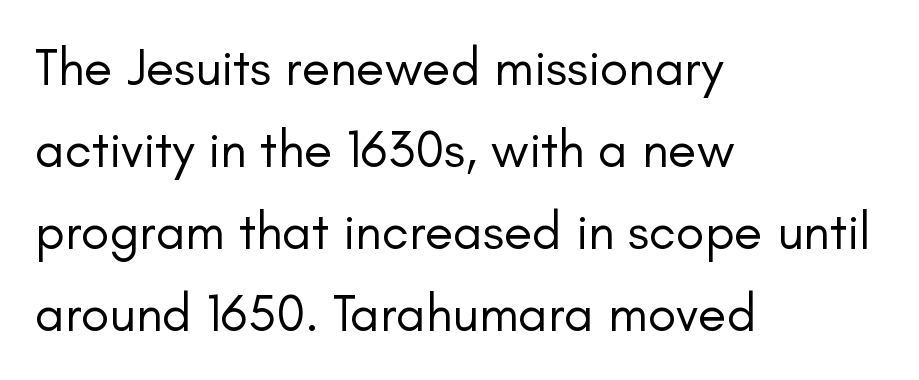
The image shows 52 px regular-weight sans-serif type, upright; set left-aligned, normal line spacing (1.58x), normal letter spacing, not underlined; low stroke contrast and a small x-height.
